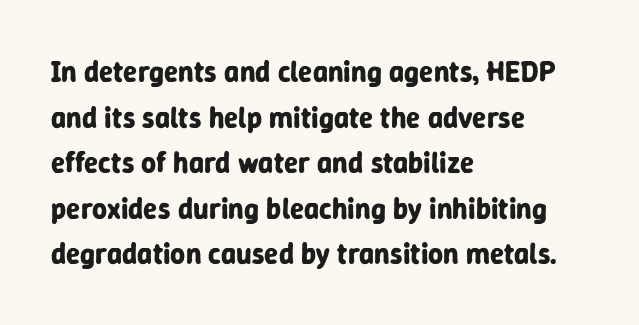
Q: Is the text bold? A: Yes.
Q: Is the text italic (slanted)? A: No, it is upright.
Q: Is the typeface a serif or a sans-serif typeface? A: Sans-serif.
Q: Is the text underlined? A: No.
Q: How is the paragraph aligned? A: Left-aligned.
Q: Is the spacing between letters normal or unusually wide? A: Normal.
Q: Is the spacing between lines tight, normal or loose? A: Normal.
Q: Width (condensed, normal, or wide)? A: Normal.
Q: Stroke contrast? A: Low.
Q: x-height? A: Medium.
Q: Monospaced? A: No.
